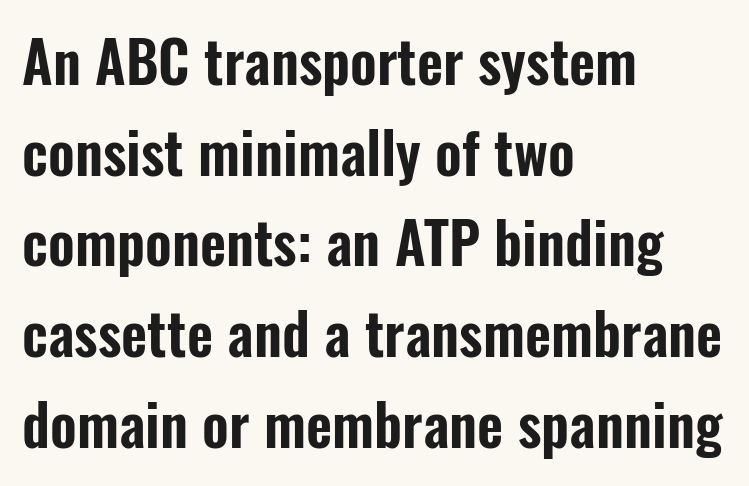
The image shows 57 px condensed sans-serif type, upright; set left-aligned, normal line spacing (1.59x), normal letter spacing, not underlined; low stroke contrast and a medium x-height.
